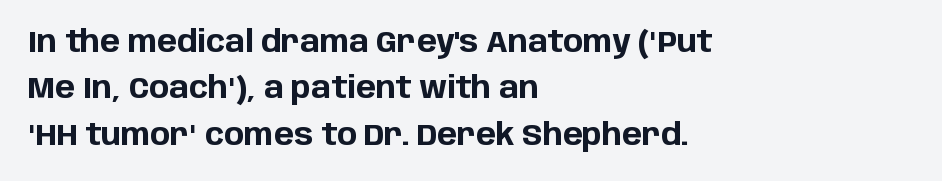
Q: Is the text bold? A: Yes.
Q: Is the text italic (slanted)? A: No, it is upright.
Q: Is the typeface a serif or a sans-serif typeface? A: Sans-serif.
Q: Is the text underlined? A: No.
Q: How is the paragraph aligned? A: Left-aligned.
Q: Is the spacing between letters normal or unusually wide? A: Normal.
Q: Is the spacing between lines tight, normal or loose? A: Normal.
Q: Width (condensed, normal, or wide)? A: Normal.
Q: Stroke contrast? A: Low.
Q: x-height? A: Large.
Q: Monospaced? A: No.
